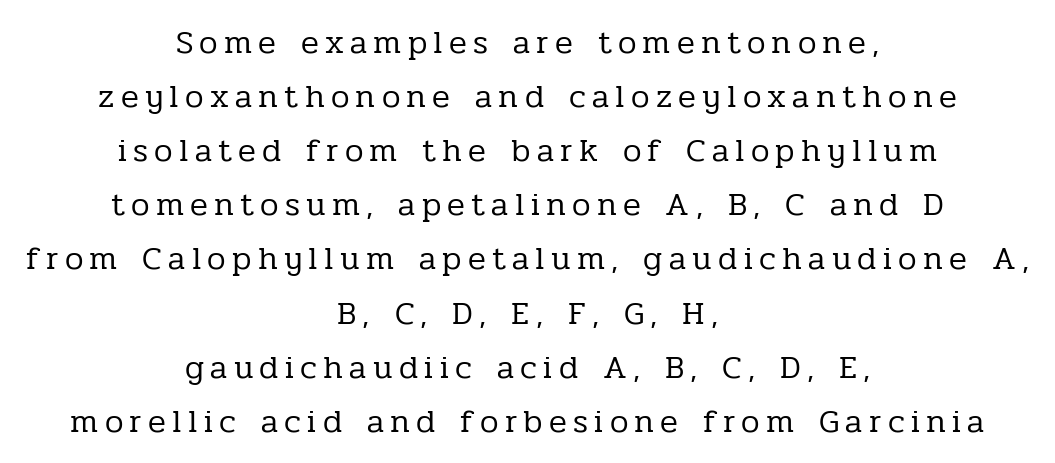
The image shows 33 px regular-weight serif type, upright; set centered, normal line spacing (1.64x), not underlined; low stroke contrast and a medium x-height.
